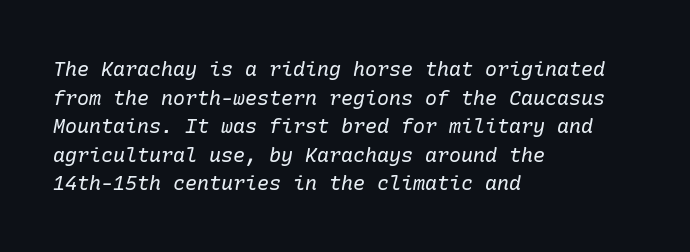
{"italic": "yes", "lean": "right", "slant_degrees": 10, "bold": "no", "underline": "no", "align": "left", "line_spacing": "normal", "line_spacing_ratio": 1.43, "letter_spacing": "normal", "letter_spacing_em": 0.0, "glyph_px": 20}
